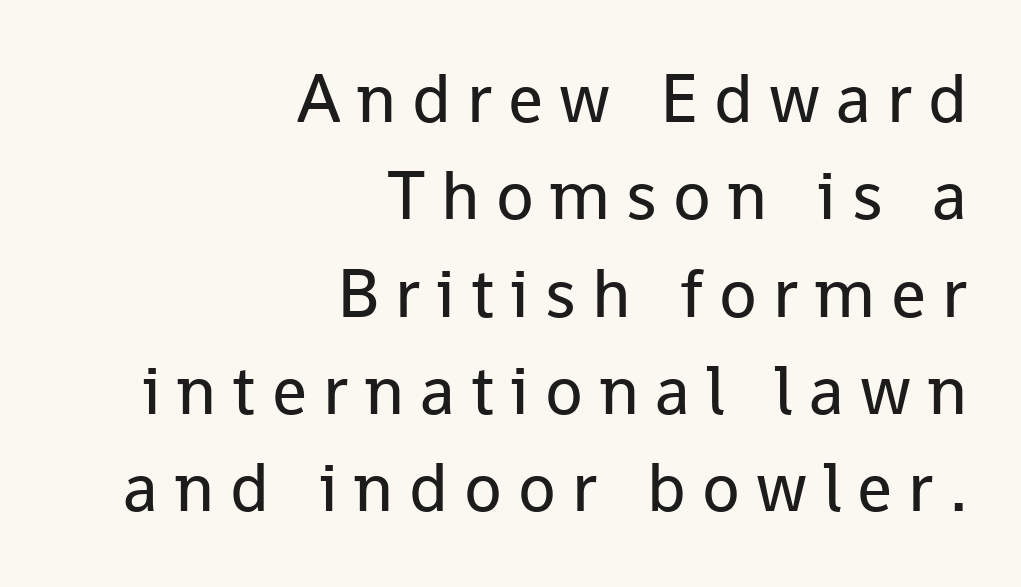
{"serif": "no", "italic": "no", "bold": "no", "weight": "regular", "width": "normal", "stroke_contrast": "low", "x_height": "medium", "monospaced": "no", "underline": "no", "align": "right", "line_spacing": "normal", "line_spacing_ratio": 1.41, "letter_spacing": "wide", "letter_spacing_em": 0.23, "glyph_px": 69}
